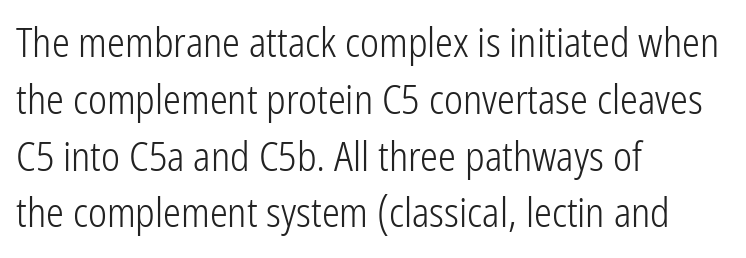
Each stroke keeps to a modest, everyday thickness or less. The lines sit at an ordinary, default distance from one another. The horizontal fit of the characters is conventional and even. Check where the strokes stop: nothing finishes them off — pure sans. Is this a fixed-width face? No — the glyphs have proportional, varying widths.
